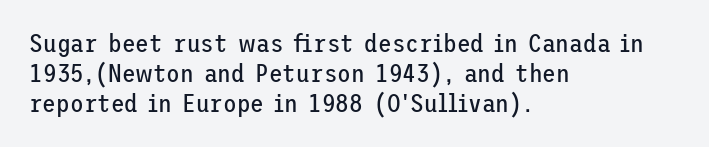
Q: Is the text bold? A: No.
Q: Is the text italic (slanted)? A: No, it is upright.
Q: Is the text underlined? A: No.
Q: How is the paragraph aligned? A: Left-aligned.
Q: Is the spacing between letters normal or unusually wide? A: Normal.
